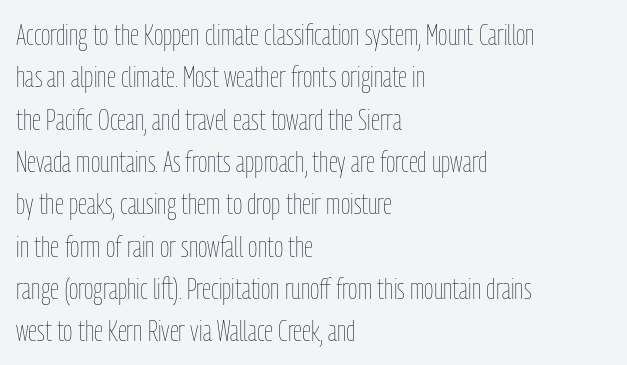
The font's upright variant was chosen for this text. Standard letterfit; no display-style spreading of the glyphs. These lines are rendered in a variable-pitch font. No letter is thick-stroked: the sample isn't bold. The leading is moderate, giving the passage an even texture.
